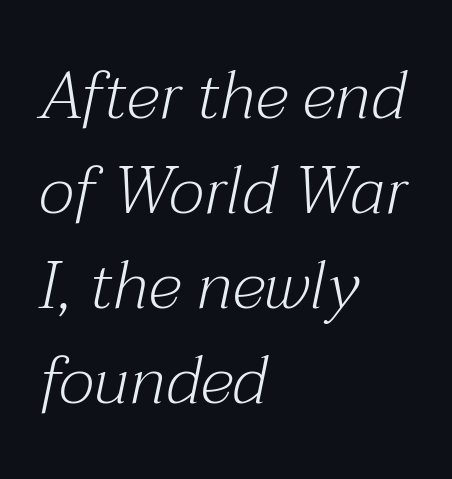
Q: Is the text bold? A: No.
Q: Is the text italic (slanted)? A: Yes, it leans right by about 12 degrees.
Q: Is the typeface a serif or a sans-serif typeface? A: Serif.
Q: Is the text underlined? A: No.
Q: How is the paragraph aligned? A: Left-aligned.
Q: Is the spacing between letters normal or unusually wide? A: Normal.
Q: Is the spacing between lines tight, normal or loose? A: Normal.
Q: Width (condensed, normal, or wide)? A: Normal.
Q: Stroke contrast? A: Medium.
Q: x-height? A: Medium.
Q: Monospaced? A: No.
